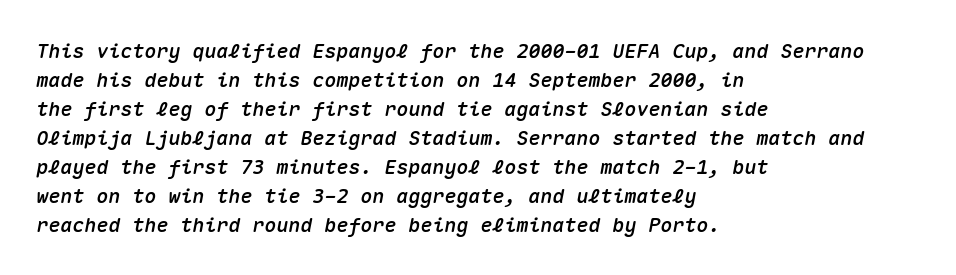
{"italic": "yes", "lean": "right", "slant_degrees": 10, "underline": "no", "align": "left", "line_spacing": "normal", "line_spacing_ratio": 1.45, "letter_spacing": "normal", "letter_spacing_em": 0.0, "glyph_px": 20}
